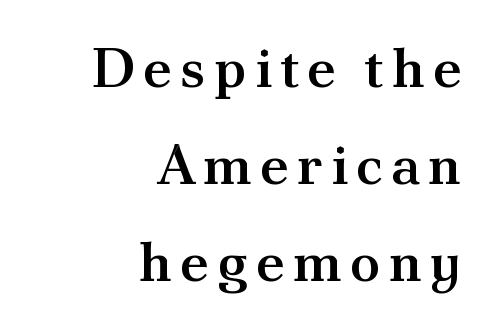
The image shows 56 px semibold serif type, upright; set right-aligned, line spacing 1.73x, not underlined; medium stroke contrast and a small x-height.
